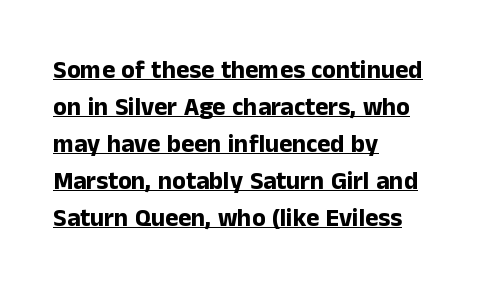
{"italic": "no", "bold": "yes", "underline": "yes", "align": "left", "line_spacing": "normal", "line_spacing_ratio": 1.48, "letter_spacing": "normal", "letter_spacing_em": 0.0, "glyph_px": 25}
